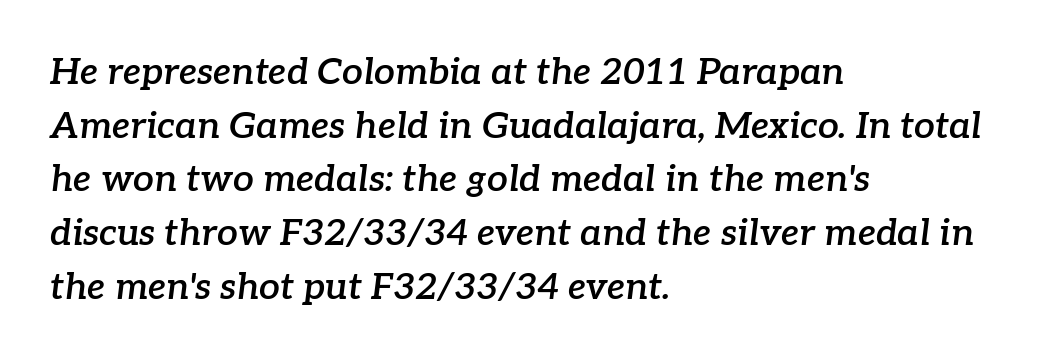
Looks like regular typesetting: each glyph gets only the width it needs. Does the copy run flush right? No — it runs flush left. I'd describe the lettering as semibold — firm but not a full bold. Rows of type keep a routine distance in the vertical direction.
